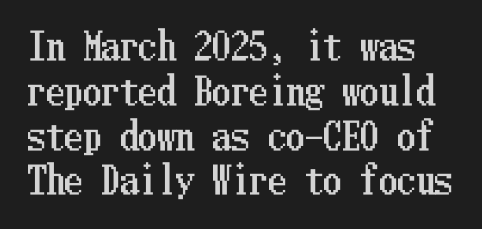
Notice how the stems are strictly vertical — no italics here. The letters sit at their default tracking, neither squeezed nor spread. A clean baseline with only descenders dipping below it.
